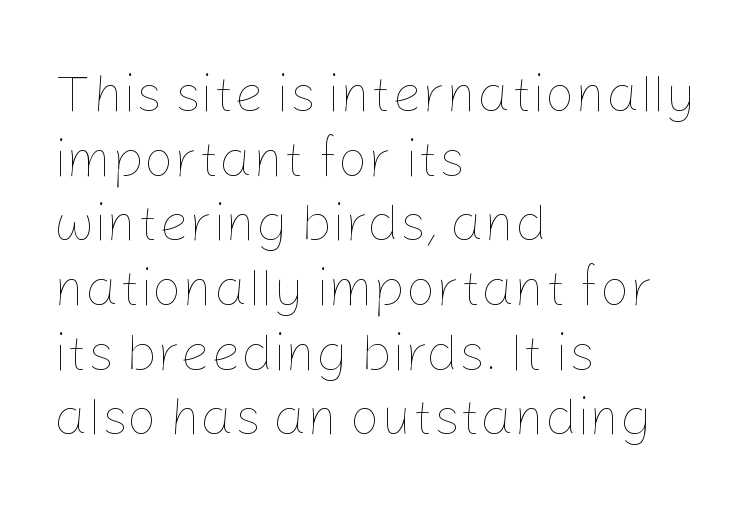
Just letters on the line, the space beneath them empty. Is this a heavy cut? Hardly; it is regular or lighter. Tall strokes in this sample are plumb rather than angled. The tracking reads as untouched default to a designer's eye. The passage shown is typed in a proportional face where columns would drift. The typesetter chose a ragged-right arrangement here.
